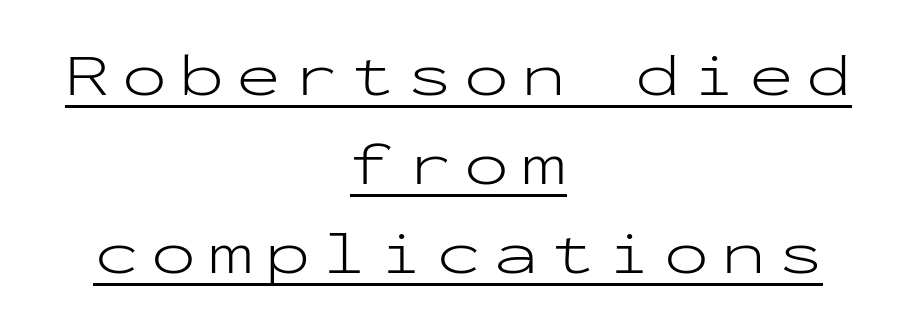
The image shows 60 px light, wide sans-serif type, upright, monospaced; set centered, normal line spacing (1.48x), unusually wide letter spacing (+0.2 em), underlined; low stroke contrast and a medium x-height.
